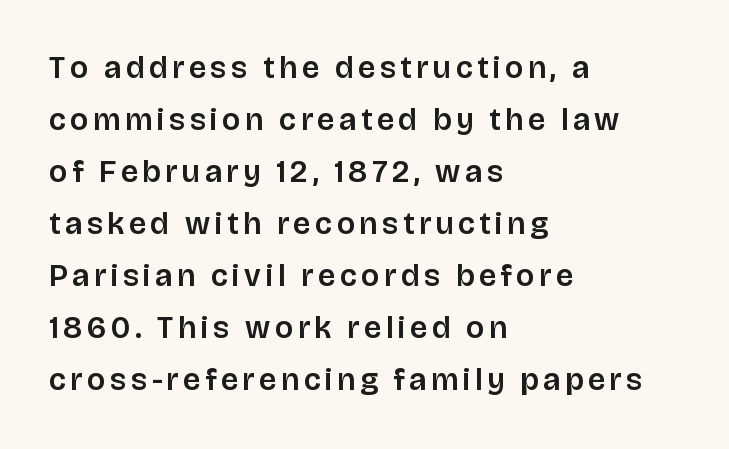
Q: Is the text italic (slanted)? A: No, it is upright.
Q: Is the typeface a serif or a sans-serif typeface? A: Sans-serif.
Q: Is the text underlined? A: No.
Q: How is the paragraph aligned? A: Left-aligned.
Q: Is the spacing between lines tight, normal or loose? A: Normal.
Q: Width (condensed, normal, or wide)? A: Normal.
Q: Stroke contrast? A: Low.
Q: x-height? A: Large.
Q: Monospaced? A: No.
